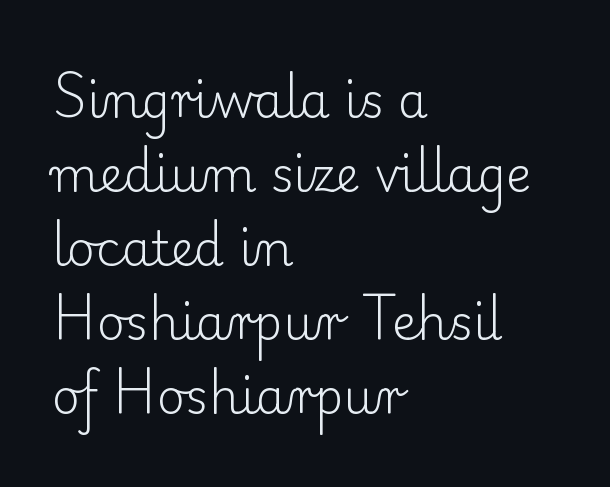
Q: Is the text bold? A: No.
Q: Is the text italic (slanted)? A: No, it is upright.
Q: Is the text underlined? A: No.
Q: How is the paragraph aligned? A: Left-aligned.
Q: Is the spacing between letters normal or unusually wide? A: Normal.
Q: Is the spacing between lines tight, normal or loose? A: Normal.
Q: Width (condensed, normal, or wide)? A: Normal.
Q: Stroke contrast? A: Low.
Q: x-height? A: Small.
Q: Monospaced? A: No.
